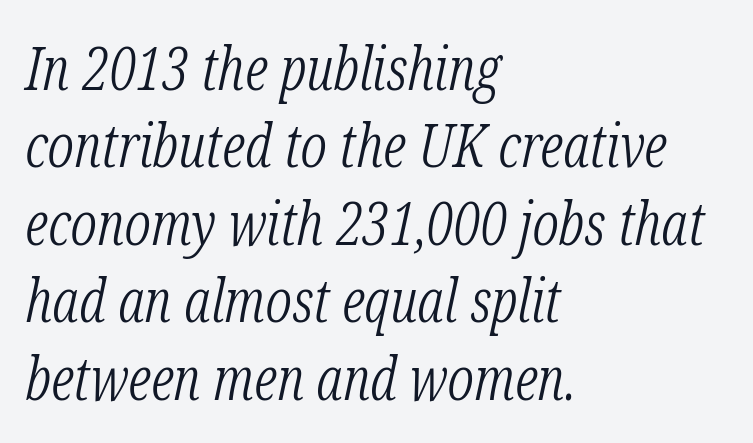
{"serif": "yes", "italic": "yes", "lean": "right", "slant_degrees": 12, "bold": "no", "weight": "light", "width": "condensed", "stroke_contrast": "low", "x_height": "medium", "monospaced": "no", "underline": "no", "align": "left", "line_spacing": "normal", "line_spacing_ratio": 1.29, "letter_spacing": "normal", "letter_spacing_em": 0.0, "glyph_px": 60}
